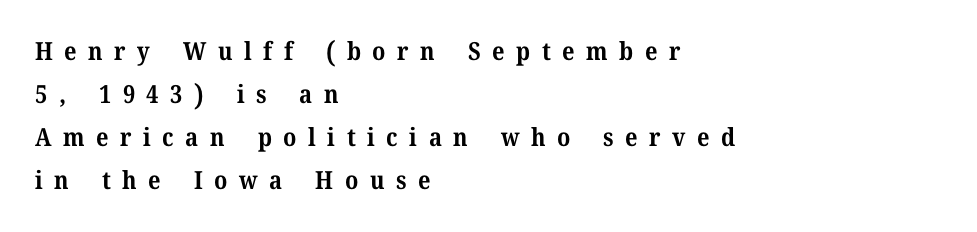
{"italic": "no", "bold": "yes", "underline": "no", "align": "left", "line_spacing_ratio": 1.72, "letter_spacing": "wide", "letter_spacing_em": 0.46, "glyph_px": 25}
